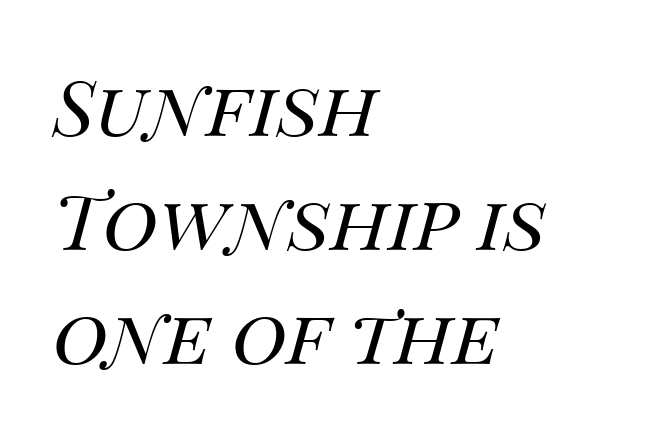
{"italic": "yes", "lean": "right", "slant_degrees": 14, "bold": "no", "weight": "regular", "width": "normal", "stroke_contrast": "medium", "x_height": "large", "monospaced": "no", "underline": "no", "align": "left", "line_spacing": "normal", "line_spacing_ratio": 1.5, "letter_spacing": "normal", "letter_spacing_em": 0.0, "glyph_px": 76}
